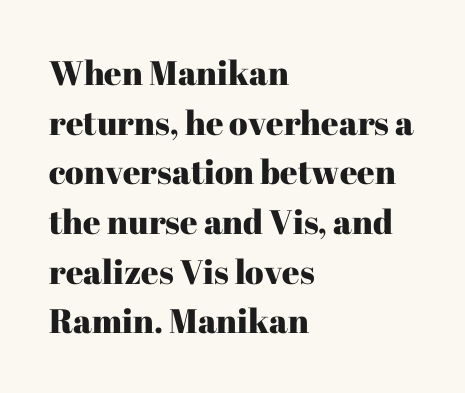
{"serif": "yes", "italic": "no", "width": "normal", "stroke_contrast": "high", "x_height": "medium", "monospaced": "no", "underline": "no", "align": "left", "line_spacing": "normal", "line_spacing_ratio": 1.46, "letter_spacing": "normal", "letter_spacing_em": 0.0, "glyph_px": 34}
